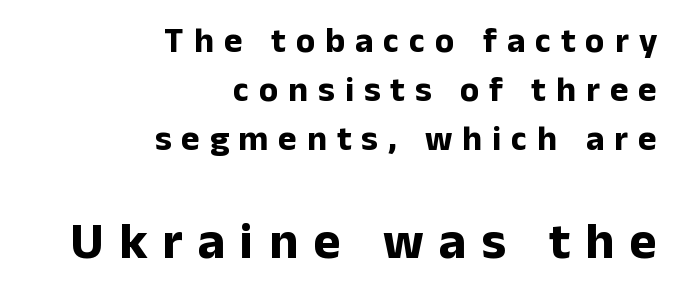
Leading matches the norm, producing a regular column. Just letters on the line, the space beneath them empty. The characters look thick and weighty, a clear bold. Proportional: the letters do not fall into vertical columns.
